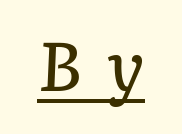
Q: Is the text italic (slanted)? A: Yes, it leans right by about 3 degrees.
Q: Is the text underlined? A: Yes.
Q: Is the spacing between letters normal or unusually wide? A: Unusually wide.
Q: Width (condensed, normal, or wide)? A: Normal.
Q: Stroke contrast? A: Low.
Q: x-height? A: Medium.
Q: Monospaced? A: No.
